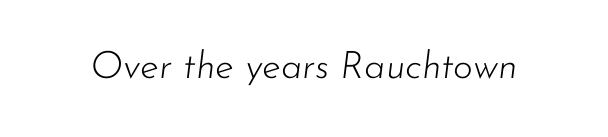
This rendering features lettering with no underline. Nothing heavy about these letters — not bold at all. Slanted lettering throughout. Here the glyphs are tracked normally, forming tight word shapes. Think of a printed novel: that variable character pitch is what you see here.
